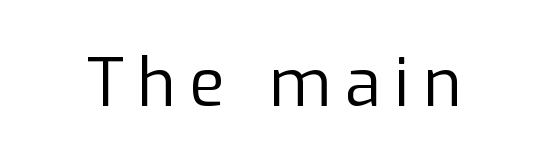
The image shows 66 px regular-weight sans-serif type, upright; set unusually wide letter spacing (+0.2 em), not underlined; low stroke contrast and a medium x-height.
